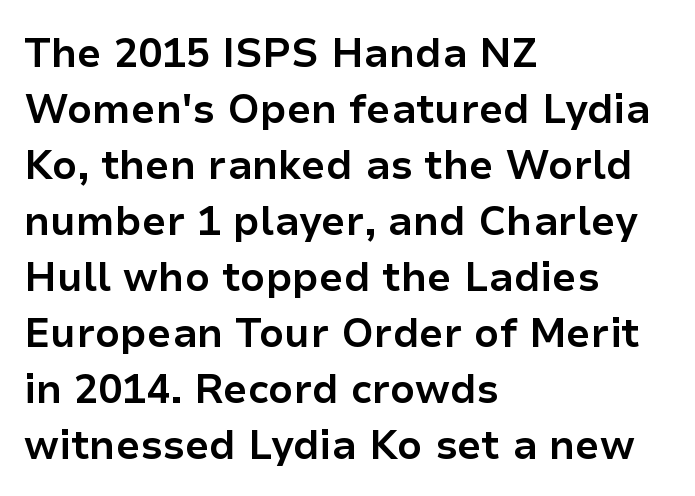
Q: Is the text bold? A: Yes.
Q: Is the text italic (slanted)? A: No, it is upright.
Q: Is the typeface a serif or a sans-serif typeface? A: Sans-serif.
Q: Is the text underlined? A: No.
Q: How is the paragraph aligned? A: Left-aligned.
Q: Is the spacing between letters normal or unusually wide? A: Normal.
Q: Is the spacing between lines tight, normal or loose? A: Normal.
Q: Width (condensed, normal, or wide)? A: Normal.
Q: Stroke contrast? A: Low.
Q: x-height? A: Medium.
Q: Monospaced? A: No.
